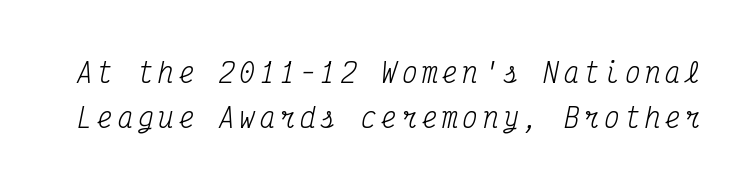
Yep, that's italic — everything's leaning. Check under the words: just untouched page. Weight: in the light-to-regular range.
